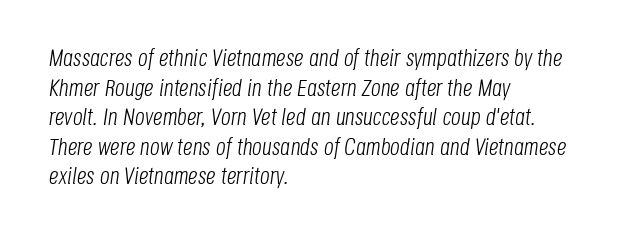
Q: Is the text bold? A: No.
Q: Is the text italic (slanted)? A: Yes, it leans right by about 8 degrees.
Q: Is the text underlined? A: No.
Q: How is the paragraph aligned? A: Left-aligned.
Q: Is the spacing between letters normal or unusually wide? A: Normal.
